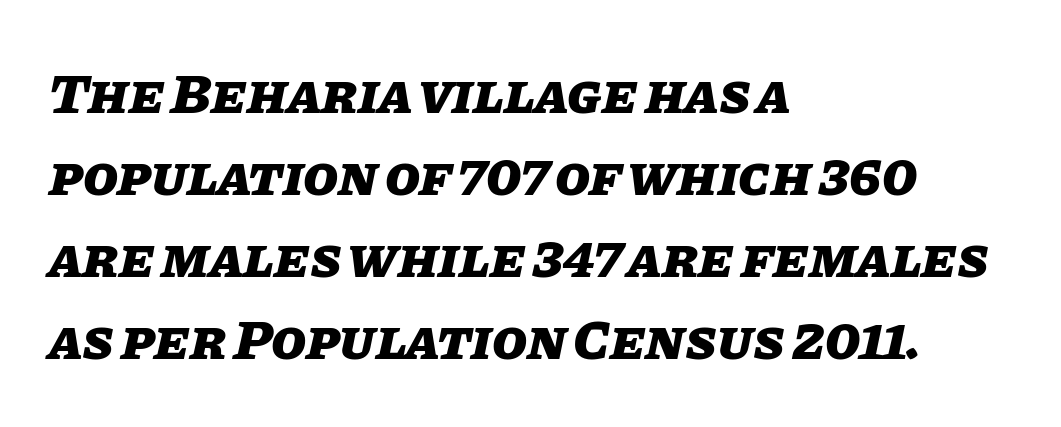
The image shows 57 px heavy type, italic (leaning right); set left-aligned, normal line spacing (1.44x), normal letter spacing, not underlined; low stroke contrast and a large x-height.
